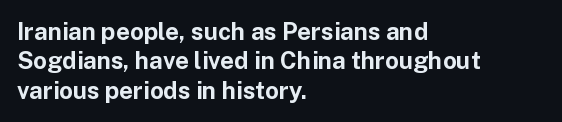
{"italic": "no", "bold": "yes", "underline": "no", "align": "left", "line_spacing_ratio": 1.22, "letter_spacing": "normal", "letter_spacing_em": 0.0, "glyph_px": 24}
